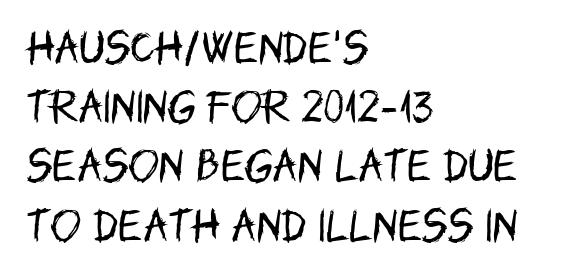
Posture: straight, roman, zero tilt. Type style note: lacks serifs. Look at the tracking — it's just the regular setting, nothing added. Words float on clear page, feet unadorned.
